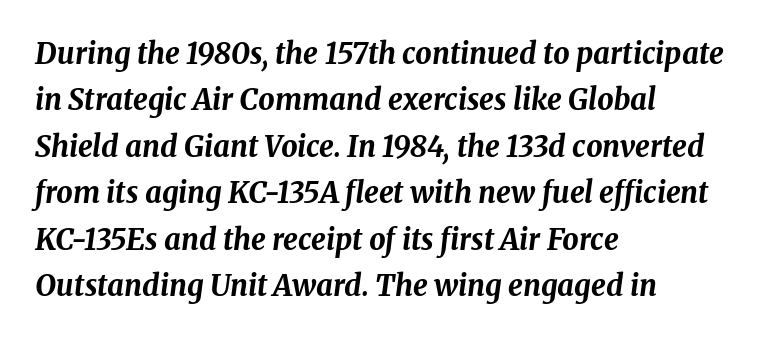
The image shows 29 px bold type, italic (leaning right); set left-aligned, normal line spacing (1.6x), normal letter spacing, not underlined; medium stroke contrast and a medium x-height.
